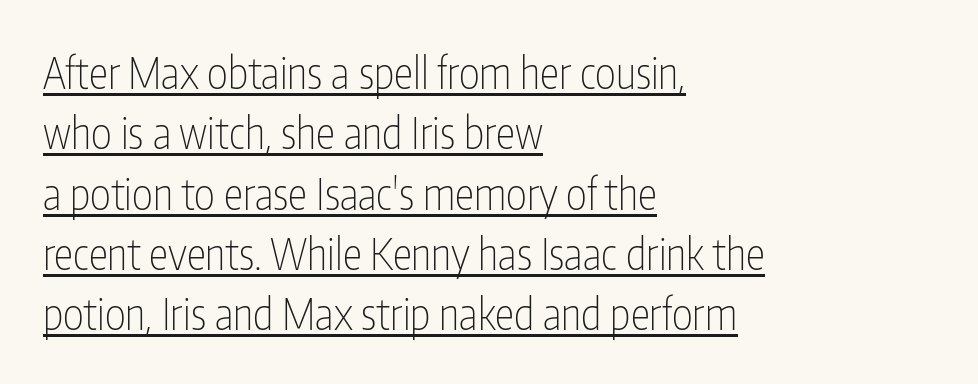
The image shows 44 px thin, condensed sans-serif type, upright; set left-aligned, normal line spacing (1.37x), normal letter spacing, underlined; low stroke contrast and a medium x-height.
